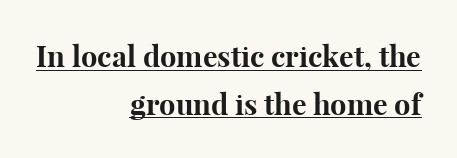
Each letter keeps its own natural width here, so spacing adapts to shape. A typesetter would call this leading conventional body-copy spacing. Rendered with straight, roman letterforms. The gaps between neighbouring characters are ordinary and unremarkable.
